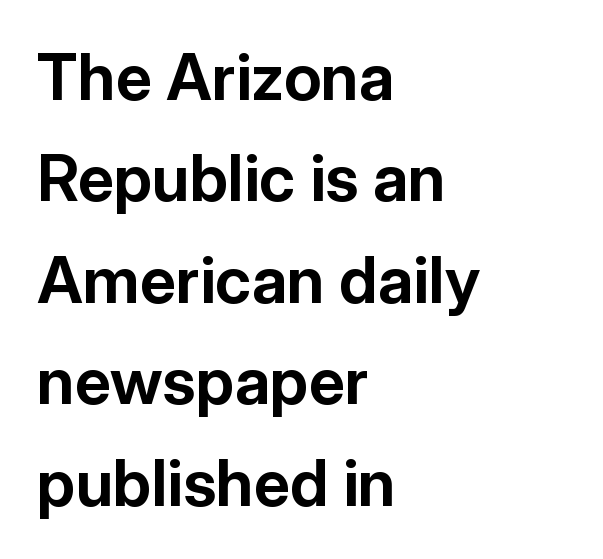
The image shows 65 px bold sans-serif type, upright; set left-aligned, normal line spacing (1.56x), normal letter spacing, not underlined; low stroke contrast and a medium x-height.
